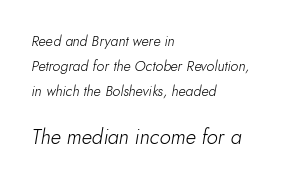
This rendering features lettering with no underline. The type is set solid horizontally, with unmodified tracking. Is the type slanted? Yes — the strokes lean at a clear angle. Reading top to bottom, the characters get bigger at the block break. Caption: multi-line text, flush left, ragged right. No chunkiness to these letters — they're not bold.
